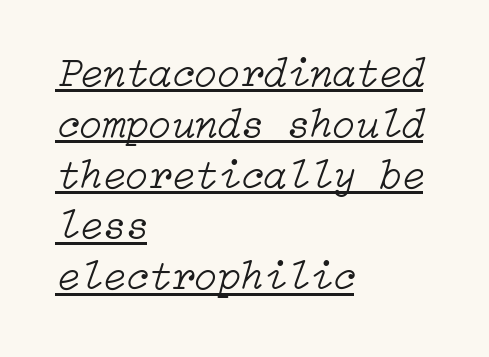
{"italic": "yes", "lean": "right", "slant_degrees": 15, "bold": "no", "weight": "light", "width": "normal", "stroke_contrast": "low", "x_height": "medium", "underline": "yes", "align": "left", "line_spacing_ratio": 1.21, "letter_spacing": "normal", "letter_spacing_em": 0.0, "glyph_px": 42}
